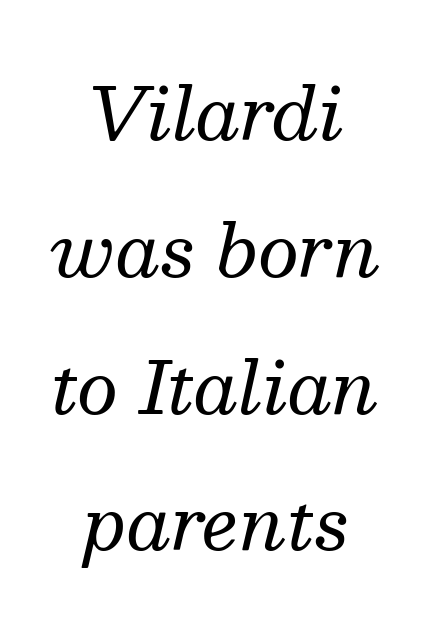
Q: Is the text bold? A: No.
Q: Is the text italic (slanted)? A: Yes, it leans right by about 13 degrees.
Q: Is the typeface a serif or a sans-serif typeface? A: Serif.
Q: Is the text underlined? A: No.
Q: How is the paragraph aligned? A: Centered.
Q: Is the spacing between letters normal or unusually wide? A: Normal.
Q: Is the spacing between lines tight, normal or loose? A: Loose.
Q: Width (condensed, normal, or wide)? A: Normal.
Q: Stroke contrast? A: Medium.
Q: x-height? A: Medium.
Q: Monospaced? A: No.
